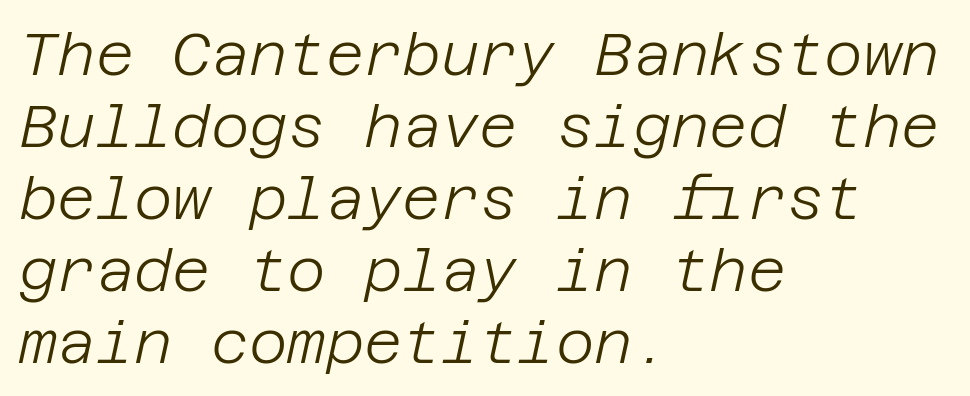
Q: Is the text bold? A: No.
Q: Is the text italic (slanted)? A: Yes, it leans right by about 12 degrees.
Q: Is the text underlined? A: No.
Q: How is the paragraph aligned? A: Left-aligned.
Q: Is the spacing between letters normal or unusually wide? A: Normal.
Q: Width (condensed, normal, or wide)? A: Normal.
Q: Stroke contrast? A: Low.
Q: x-height? A: Large.
